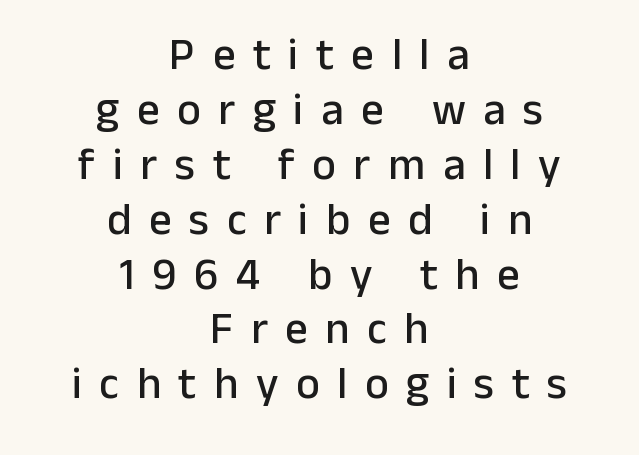
Q: Is the text italic (slanted)? A: No, it is upright.
Q: Is the typeface a serif or a sans-serif typeface? A: Sans-serif.
Q: Is the text underlined? A: No.
Q: How is the paragraph aligned? A: Centered.
Q: Is the spacing between letters normal or unusually wide? A: Unusually wide.
Q: Width (condensed, normal, or wide)? A: Normal.
Q: Stroke contrast? A: Low.
Q: x-height? A: Medium.
Q: Monospaced? A: No.
